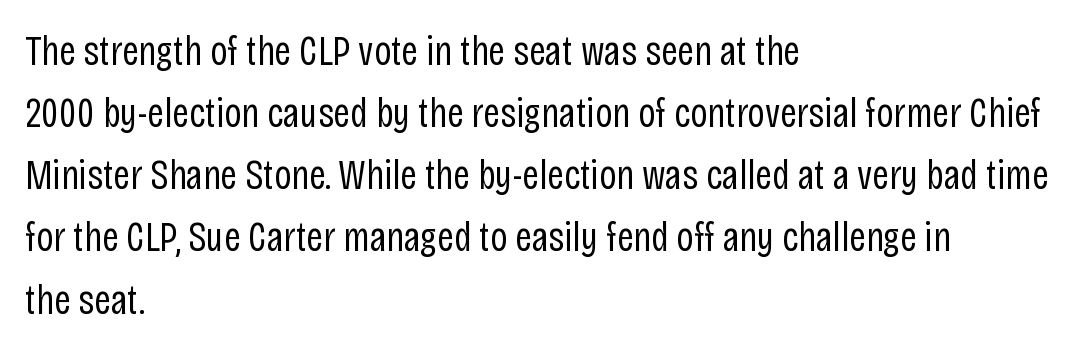
The image shows 42 px regular-weight, condensed sans-serif type, upright; set left-aligned, normal line spacing (1.48x), normal letter spacing, not underlined; low stroke contrast and a large x-height.
